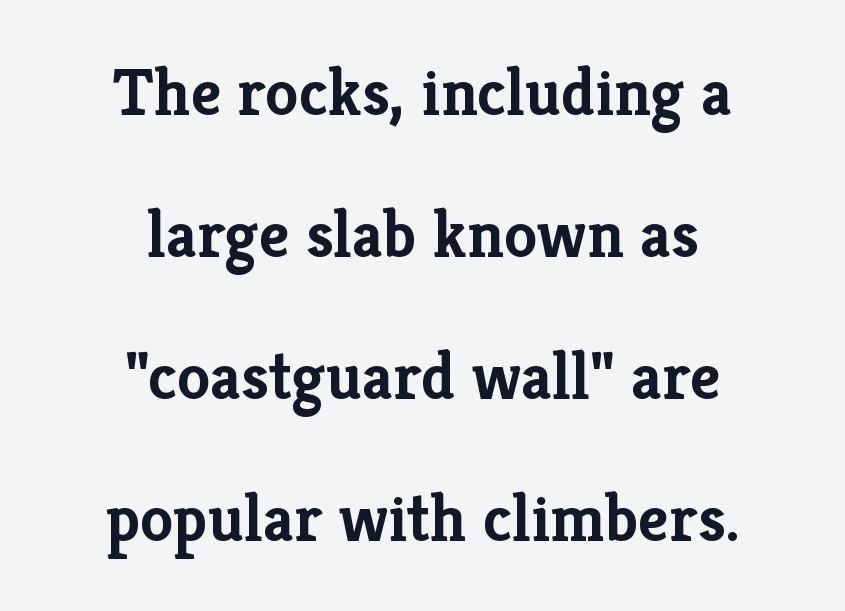
{"serif": "yes", "italic": "no", "bold": "yes", "weight": "semibold", "width": "normal", "stroke_contrast": "low", "x_height": "medium", "monospaced": "no", "underline": "no", "align": "center", "line_spacing": "loose", "line_spacing_ratio": 2.12, "letter_spacing": "normal", "letter_spacing_em": 0.0, "glyph_px": 67}
